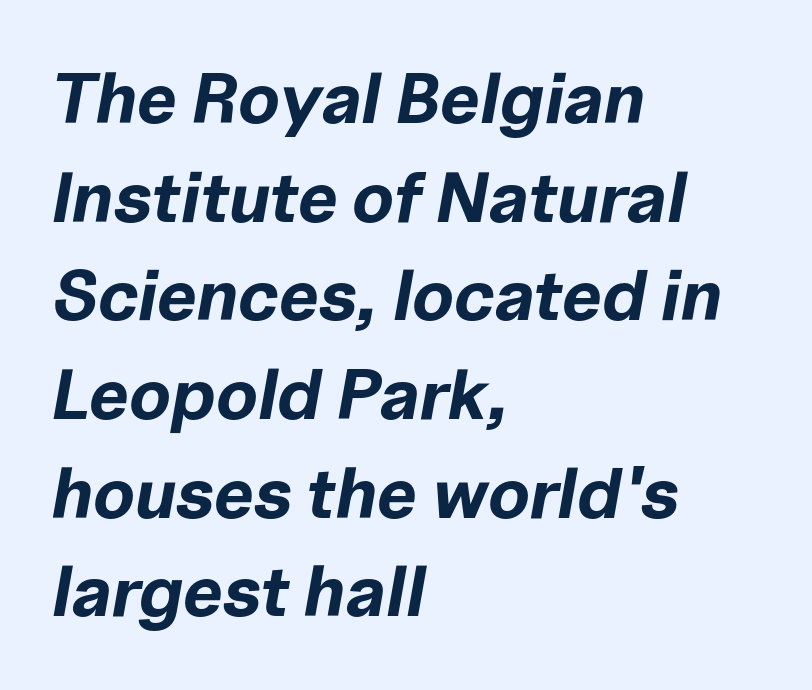
Heavy-handed strokes throughout: this text is bold. The typesetter chose a ragged-right arrangement here. Every character sits at an angle, as italics do. How would I describe the line gaps? Plain and ordinary.
